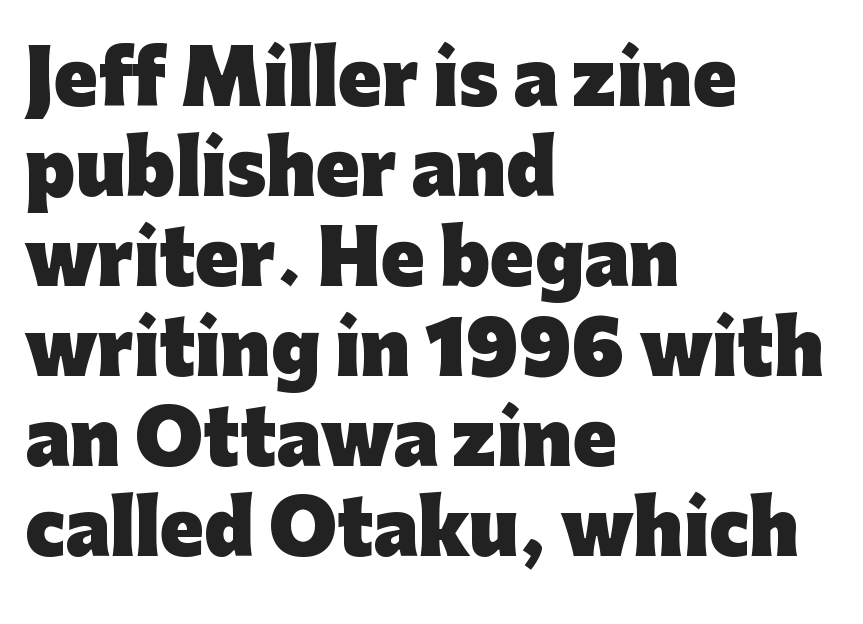
{"serif": "no", "italic": "no", "bold": "yes", "weight": "heavy", "width": "normal", "stroke_contrast": "low", "x_height": "medium", "monospaced": "no", "underline": "no", "align": "left", "line_spacing": "normal", "line_spacing_ratio": 1.25, "letter_spacing": "normal", "letter_spacing_em": 0.0, "glyph_px": 72}
